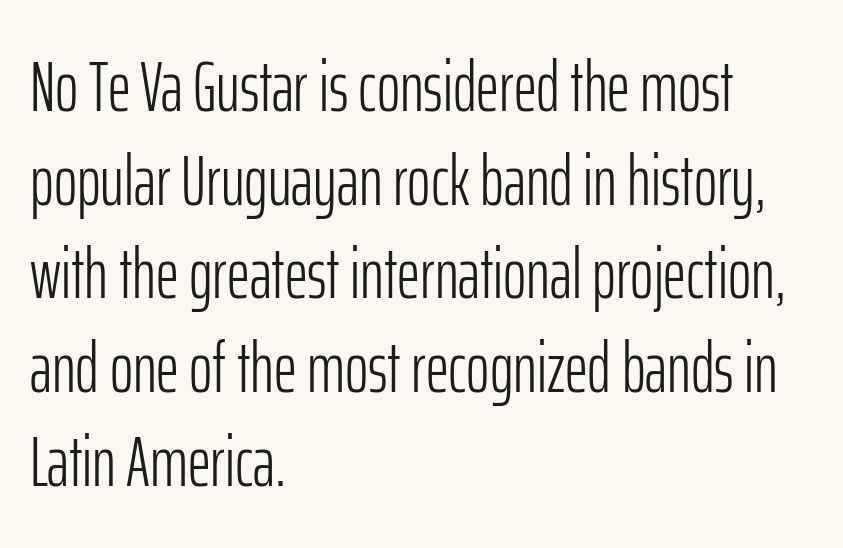
Q: Is the text bold? A: No.
Q: Is the text italic (slanted)? A: No, it is upright.
Q: Is the typeface a serif or a sans-serif typeface? A: Sans-serif.
Q: Is the text underlined? A: No.
Q: How is the paragraph aligned? A: Left-aligned.
Q: Is the spacing between letters normal or unusually wide? A: Normal.
Q: Is the spacing between lines tight, normal or loose? A: Normal.
Q: Width (condensed, normal, or wide)? A: Condensed.
Q: Stroke contrast? A: Low.
Q: x-height? A: Medium.
Q: Monospaced? A: No.
